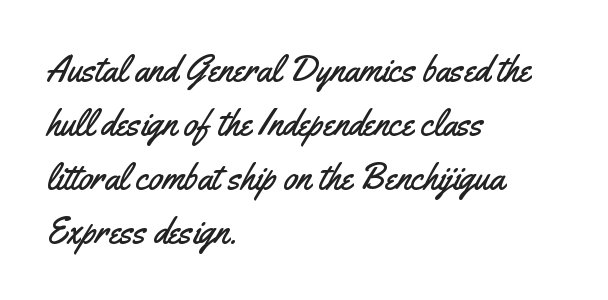
Q: Is the text italic (slanted)? A: Yes.
Q: Is the typeface a serif or a sans-serif typeface? A: Sans-serif.
Q: Is the text underlined? A: No.
Q: How is the paragraph aligned? A: Left-aligned.
Q: Is the spacing between letters normal or unusually wide? A: Normal.
Q: Is the spacing between lines tight, normal or loose? A: Normal.
Q: Width (condensed, normal, or wide)? A: Condensed.
Q: Stroke contrast? A: Medium.
Q: x-height? A: Small.
Q: Monospaced? A: No.
